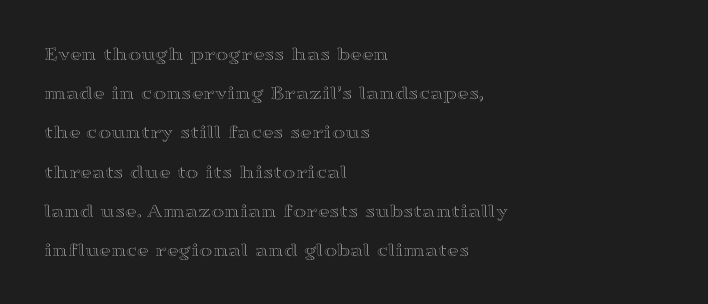
The image shows 20 px text type, upright; set left-aligned, loose line spacing (1.96x), normal letter spacing, not underlined.
